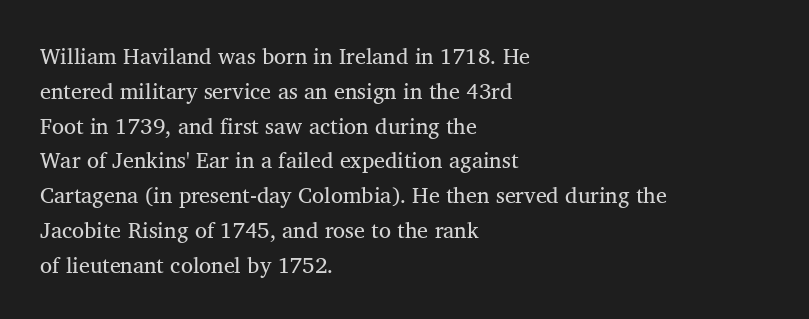
All the whitespace from short lines collects on the right. No extra tracking has been applied to these lines. Characters remain perfectly vertical along every line. The space beneath each line is pristine and unruled. Vertical stems look standard width or narrower in stroke.
